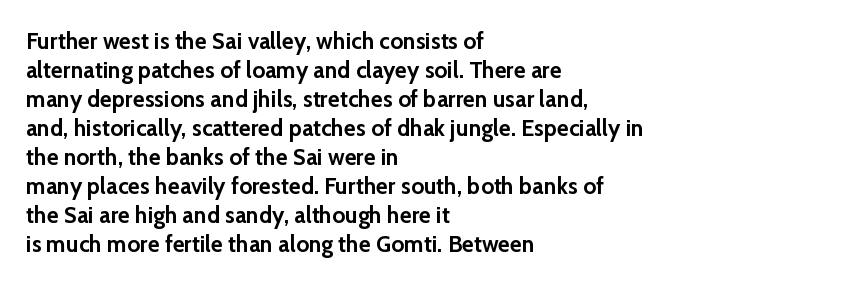
{"italic": "no", "bold": "yes", "underline": "no", "align": "left", "line_spacing": "normal", "line_spacing_ratio": 1.26, "letter_spacing": "normal", "letter_spacing_em": 0.0, "glyph_px": 23}
